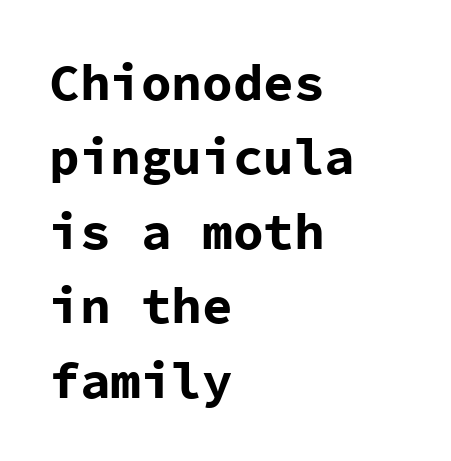
Q: Is the text bold? A: Yes.
Q: Is the text italic (slanted)? A: No, it is upright.
Q: Is the typeface a serif or a sans-serif typeface? A: Sans-serif.
Q: Is the text underlined? A: No.
Q: How is the paragraph aligned? A: Left-aligned.
Q: Is the spacing between letters normal or unusually wide? A: Normal.
Q: Is the spacing between lines tight, normal or loose? A: Normal.
Q: Width (condensed, normal, or wide)? A: Normal.
Q: Stroke contrast? A: Low.
Q: x-height? A: Medium.
Q: Monospaced? A: Yes.
